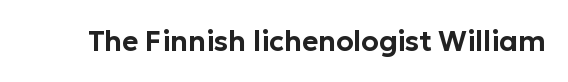
Tracking here is standard; glyphs follow each other at the usual distance. You can tell it's not italic because the verticals are truly vertical. Typographically, this falls in the sans-serif category. The letters advance in unequal steps, a hallmark of proportional type. No word sits above an underline.
